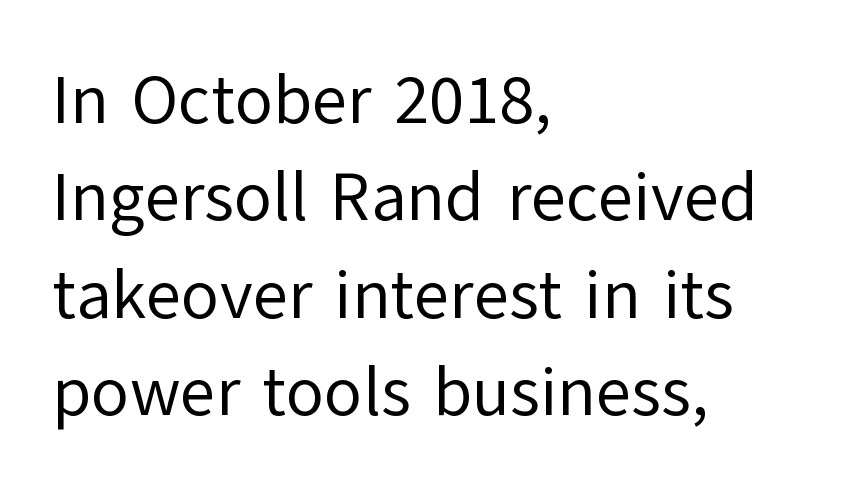
Unmarked baselines from the first word to the last. Typographically, this falls in the sans-serif category. Spacing verdict: proportional, widths tailored to each character. These lines keep a tight, regular rhythm from letter to letter. The type sits square on the baseline with zero lean. Evenly set lines give the paragraph a standard silhouette.
